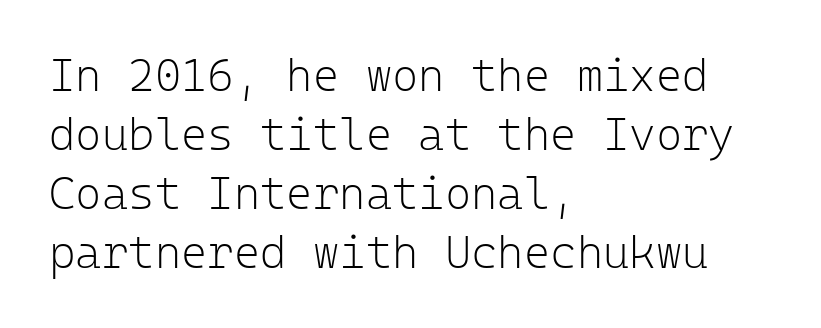
Q: Is the text bold? A: No.
Q: Is the text italic (slanted)? A: No, it is upright.
Q: Is the typeface a serif or a sans-serif typeface? A: Sans-serif.
Q: Is the text underlined? A: No.
Q: How is the paragraph aligned? A: Left-aligned.
Q: Is the spacing between letters normal or unusually wide? A: Normal.
Q: Is the spacing between lines tight, normal or loose? A: Normal.
Q: Width (condensed, normal, or wide)? A: Normal.
Q: Stroke contrast? A: Low.
Q: x-height? A: Medium.
Q: Monospaced? A: Yes.
